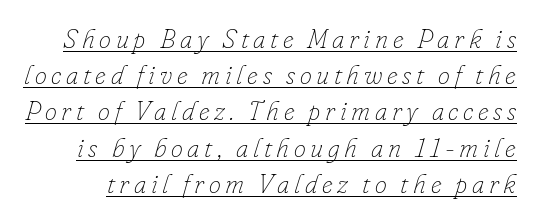
The strokes are not fattened; the text isn't bold. Vertically, the passage feels balanced, rows spaced as you'd expect. An italicized treatment has been applied to the whole sample. The face used here appears with an underline applied.
